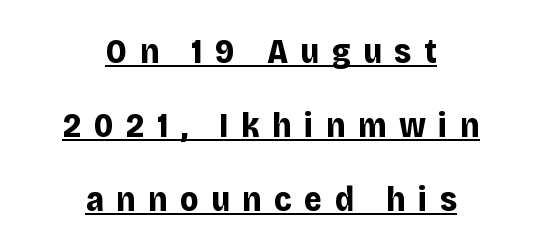
The passage shown is typeset with a sans-serif family. The rendered words wear a rule along their underside. The text block is weighted toward neither margin, spreading evenly from the middle. Compared with an ordinary text face, these strokes are far heavier — a full bold.
